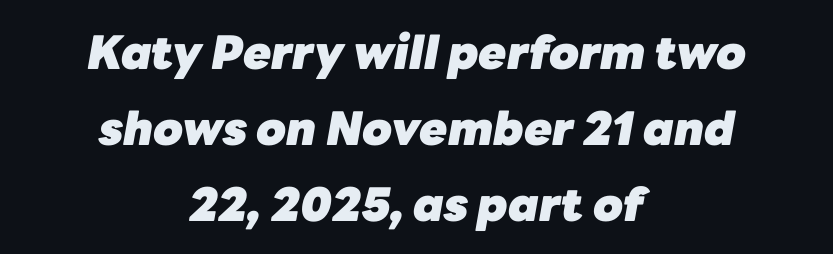
The image shows 46 px heavy type, italic (leaning right); set centered, normal line spacing (1.65x), normal letter spacing, not underlined; low stroke contrast and a medium x-height.
